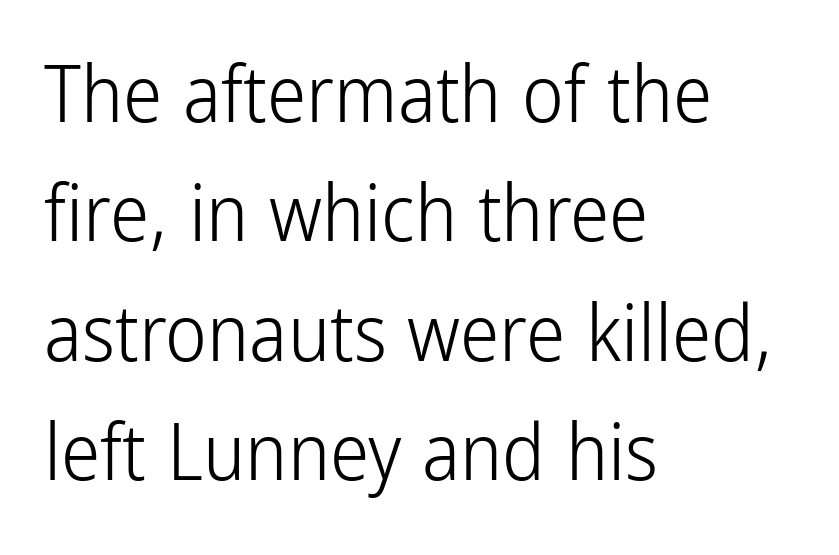
The image shows 79 px light, condensed sans-serif type, upright; set left-aligned, normal line spacing (1.51x), normal letter spacing, not underlined; low stroke contrast and a medium x-height.
